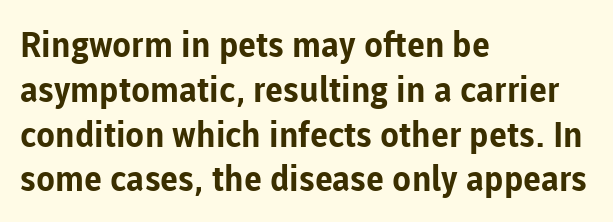
Caption: standard tracking, unaltered. Leading matches the norm, producing a regular column. Examine the stroke ends and you'll find no serifs. Notice how the passage keeps a crisp vertical edge on the left only. The glyphs are unaccompanied by any horizontal stroke below them. Notice how the stems are strictly vertical — no italics here.
